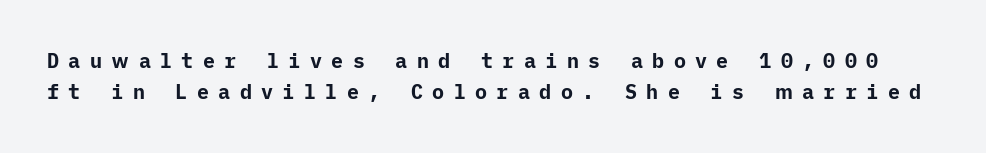
When letters stand straight like this, we call the style roman or upright. Each new line begins a customary step beneath the previous one. A full-strength bold gives these letters their thick strokes. Is the letter spacing exaggerated? Yes — the characters are pushed far apart. The foot of each line stays bare and open.
